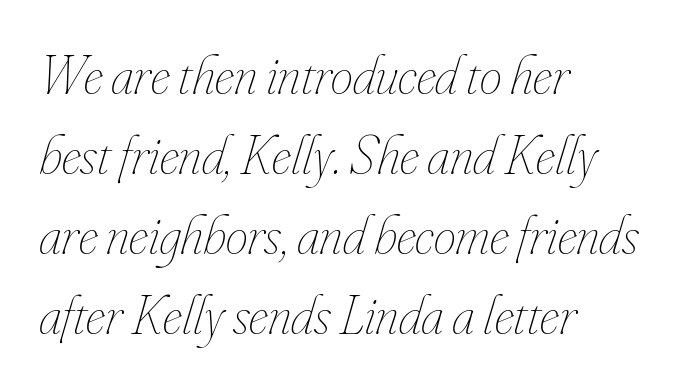
The passage shown is typed in a proportional face where columns would drift. Students, observe: this is what conventionally led text looks like. The lines are quadded left. The text carries the slant typical of an italic or oblique font. Each row of text sits above clean, open space.
